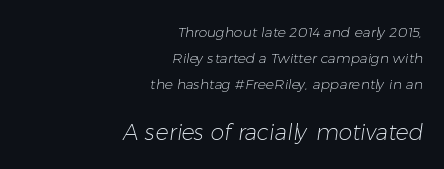
{"bold": "no", "underline": "no", "align": "right", "line_spacing_ratio": 1.85, "letter_spacing": "normal", "letter_spacing_em": 0.0, "larger_block": "second", "size_ratio": 1.57, "glyph_px": 22}
